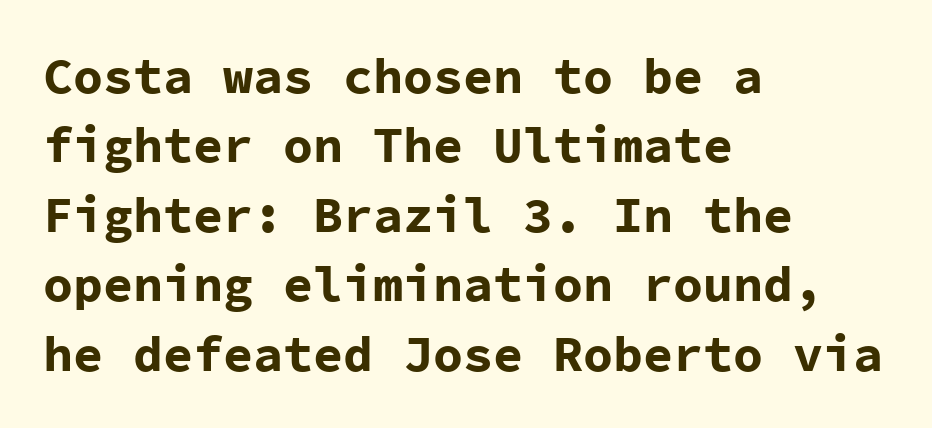
Q: Is the text bold? A: Yes.
Q: Is the text italic (slanted)? A: No, it is upright.
Q: Is the typeface a serif or a sans-serif typeface? A: Sans-serif.
Q: Is the text underlined? A: No.
Q: How is the paragraph aligned? A: Left-aligned.
Q: Is the spacing between letters normal or unusually wide? A: Normal.
Q: Is the spacing between lines tight, normal or loose? A: Normal.
Q: Width (condensed, normal, or wide)? A: Normal.
Q: Stroke contrast? A: Low.
Q: x-height? A: Medium.
Q: Monospaced? A: Yes.
